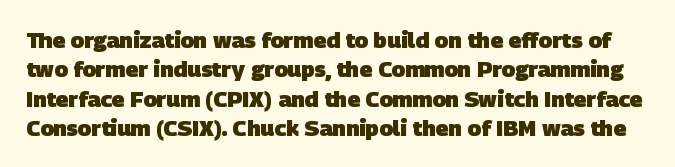
{"bold": "yes", "underline": "no", "line_spacing": "normal", "line_spacing_ratio": 1.33, "letter_spacing": "normal", "letter_spacing_em": 0.0, "glyph_px": 22}
